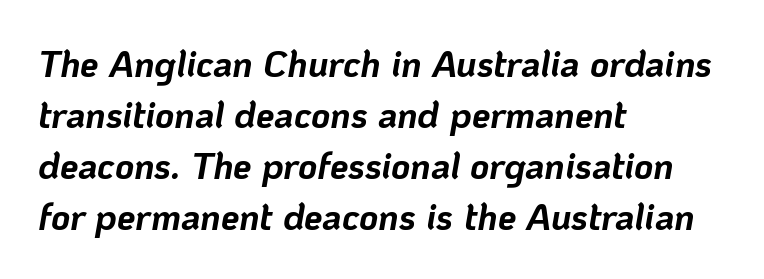
Q: Is the text bold? A: Yes.
Q: Is the text italic (slanted)? A: Yes, it leans right by about 10 degrees.
Q: Is the text underlined? A: No.
Q: How is the paragraph aligned? A: Left-aligned.
Q: Is the spacing between letters normal or unusually wide? A: Normal.
Q: Is the spacing between lines tight, normal or loose? A: Normal.
Q: Width (condensed, normal, or wide)? A: Normal.
Q: Stroke contrast? A: Low.
Q: x-height? A: Medium.
Q: Monospaced? A: No.
